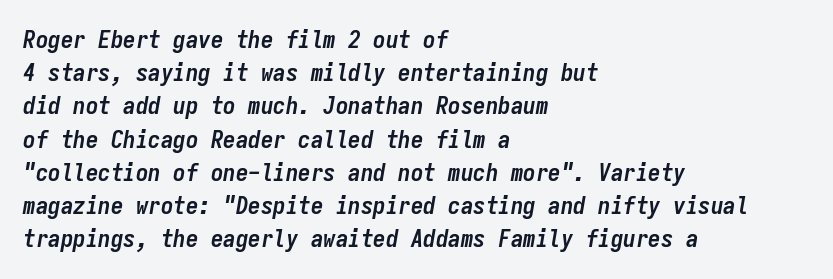
Check under the words: just untouched page. Does the copy run flush right? No — it runs flush left. Designer's note — italics engaged. Vertically, the passage feels balanced, rows spaced as you'd expect. Look at the stroke-to-counter ratio: heavy, a bold. Students, note that the glyphs here touch the page at normal intervals.
